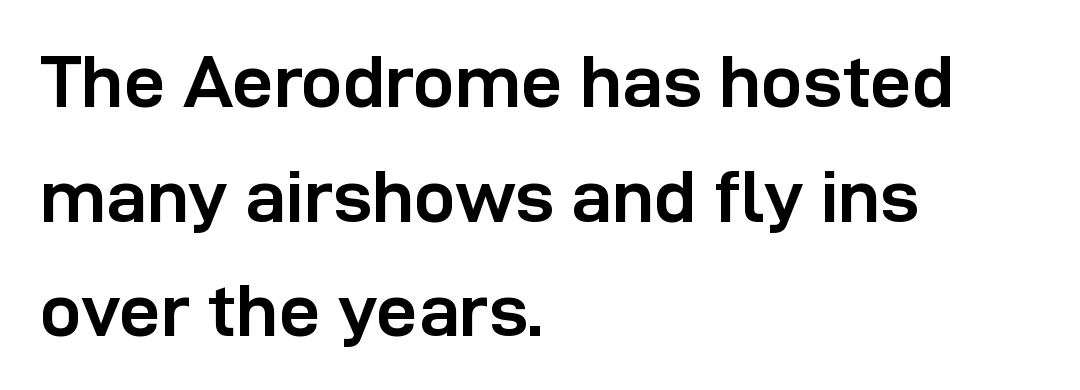
Q: Is the text bold? A: Yes.
Q: Is the text italic (slanted)? A: No, it is upright.
Q: Is the typeface a serif or a sans-serif typeface? A: Sans-serif.
Q: Is the text underlined? A: No.
Q: How is the paragraph aligned? A: Left-aligned.
Q: Is the spacing between letters normal or unusually wide? A: Normal.
Q: Is the spacing between lines tight, normal or loose? A: Normal.
Q: Width (condensed, normal, or wide)? A: Normal.
Q: Stroke contrast? A: Low.
Q: x-height? A: Medium.
Q: Monospaced? A: No.
